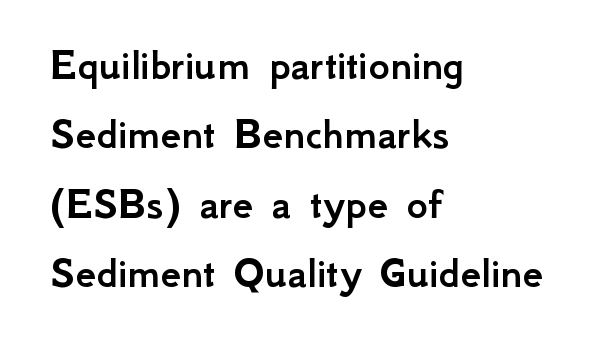
The image shows 46 px sans-serif type, upright; set left-aligned, normal line spacing (1.51x), normal letter spacing, not underlined; low stroke contrast and a small x-height.
